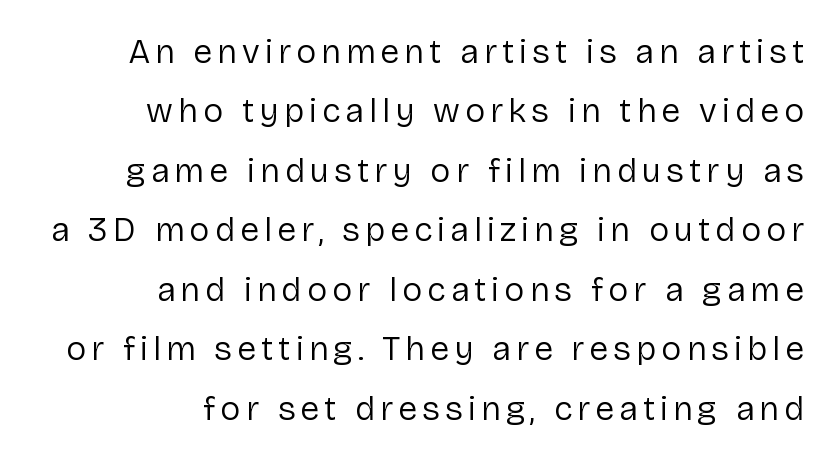
The image shows 34 px regular-weight sans-serif type, upright; set right-aligned, line spacing 1.75x, not underlined; low stroke contrast and a medium x-height.
